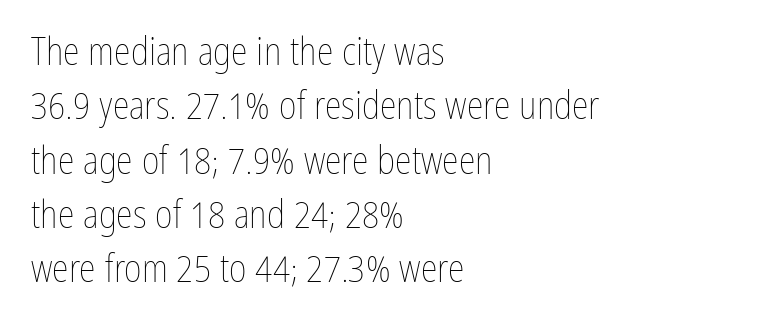
Q: Is the text bold? A: No.
Q: Is the text italic (slanted)? A: No, it is upright.
Q: Is the text underlined? A: No.
Q: How is the paragraph aligned? A: Left-aligned.
Q: Is the spacing between letters normal or unusually wide? A: Normal.
Q: Is the spacing between lines tight, normal or loose? A: Normal.
Q: Width (condensed, normal, or wide)? A: Condensed.
Q: Stroke contrast? A: Low.
Q: x-height? A: Medium.
Q: Monospaced? A: No.
